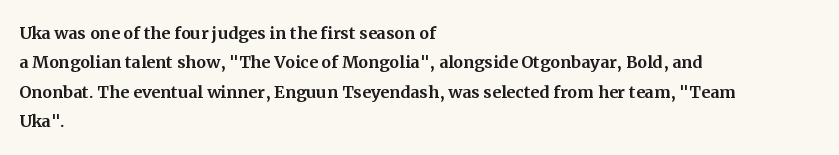
{"italic": "no", "underline": "no", "align": "left", "line_spacing": "normal", "line_spacing_ratio": 1.34, "letter_spacing": "normal", "letter_spacing_em": 0.0, "glyph_px": 22}
